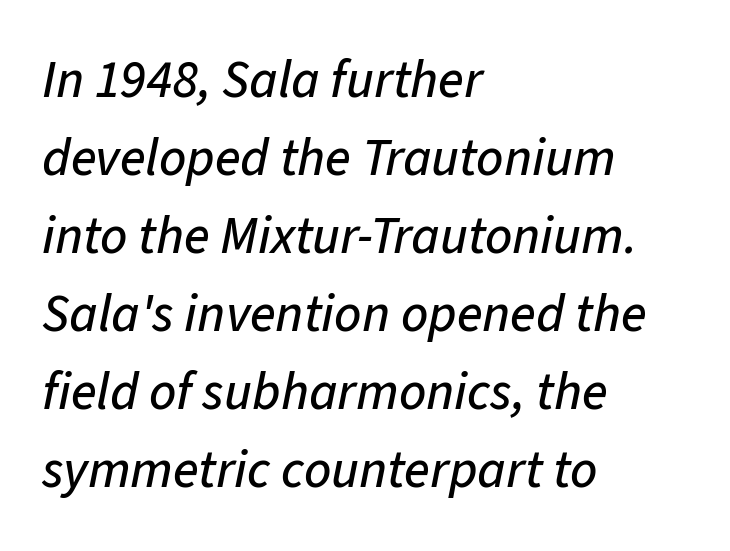
The image shows 53 px text type, italic (leaning right); set left-aligned, normal line spacing (1.47x), normal letter spacing, not underlined; low stroke contrast and a medium x-height.
